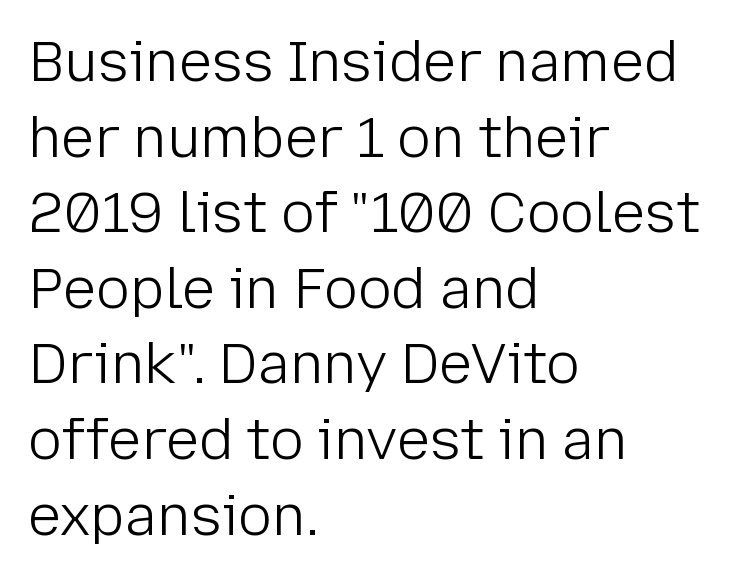
Q: Is the text bold? A: No.
Q: Is the text italic (slanted)? A: No, it is upright.
Q: Is the typeface a serif or a sans-serif typeface? A: Sans-serif.
Q: Is the text underlined? A: No.
Q: How is the paragraph aligned? A: Left-aligned.
Q: Is the spacing between letters normal or unusually wide? A: Normal.
Q: Is the spacing between lines tight, normal or loose? A: Normal.
Q: Width (condensed, normal, or wide)? A: Normal.
Q: Stroke contrast? A: Low.
Q: x-height? A: Medium.
Q: Monospaced? A: No.
